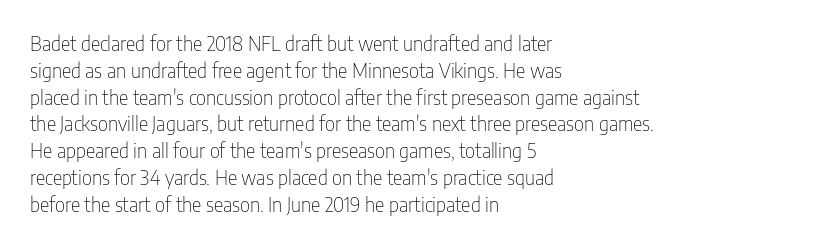
The image shows 20 px text type, upright; set left-aligned, normal line spacing (1.34x), normal letter spacing, not underlined.
